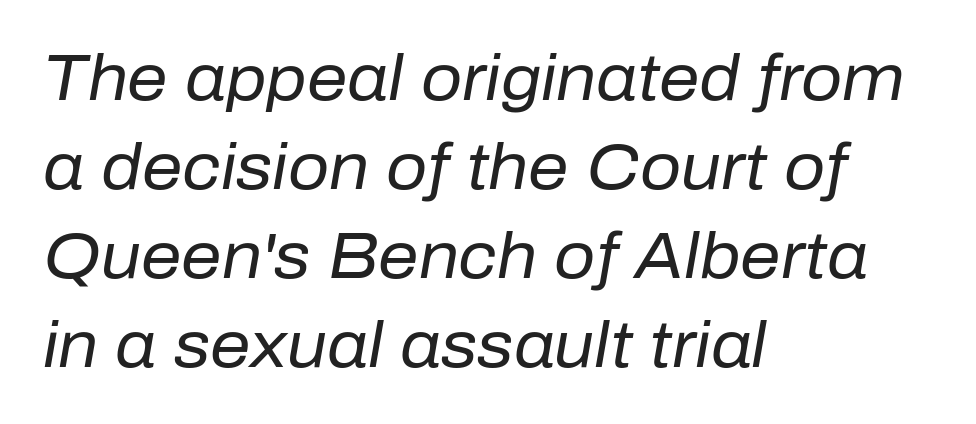
The image shows 64 px regular-weight type, italic (leaning right); set left-aligned, normal line spacing (1.39x), normal letter spacing, not underlined; low stroke contrast and a medium x-height.
